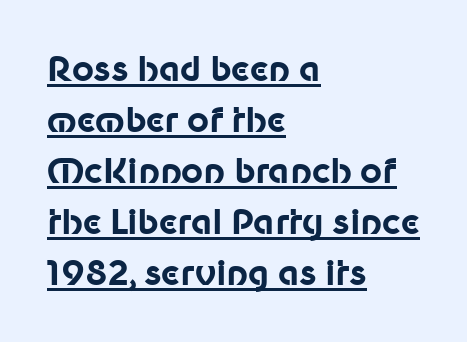
{"serif": "no", "italic": "no", "bold": "yes", "weight": "bold", "width": "normal", "stroke_contrast": "low", "x_height": "medium", "monospaced": "no", "underline": "yes", "align": "left", "line_spacing": "normal", "line_spacing_ratio": 1.5, "letter_spacing": "normal", "letter_spacing_em": 0.0, "glyph_px": 34}
